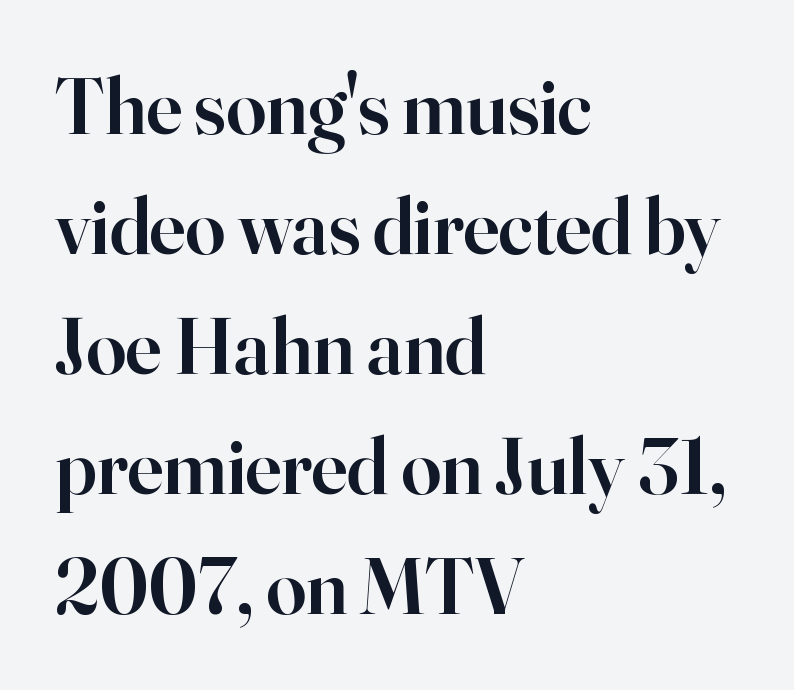
The image shows 80 px semibold serif type, upright; set left-aligned, normal line spacing (1.5x), normal letter spacing, not underlined; high stroke contrast and a small x-height.
